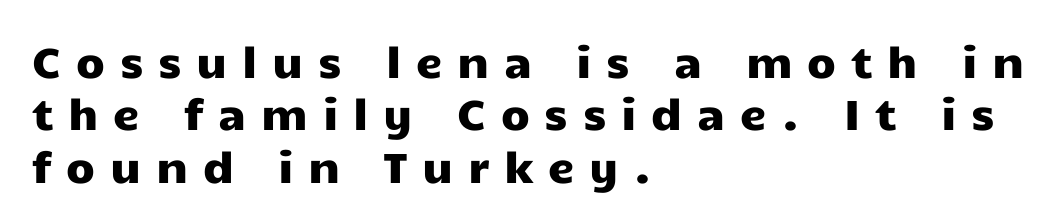
Reading down the column, the eye jumps a familiar distance to each next line. The glyphs in this specimen are sans serif. Nope, not italic — everything's standing straight. Display-style spreading of the glyphs; the letterfit is very open.
